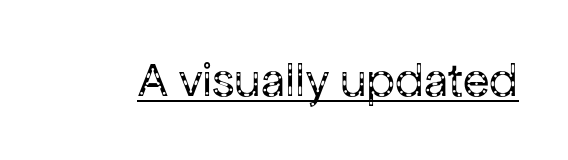
The image shows 49 px regular-weight sans-serif type, upright; set normal letter spacing, underlined; low stroke contrast and a medium x-height.
